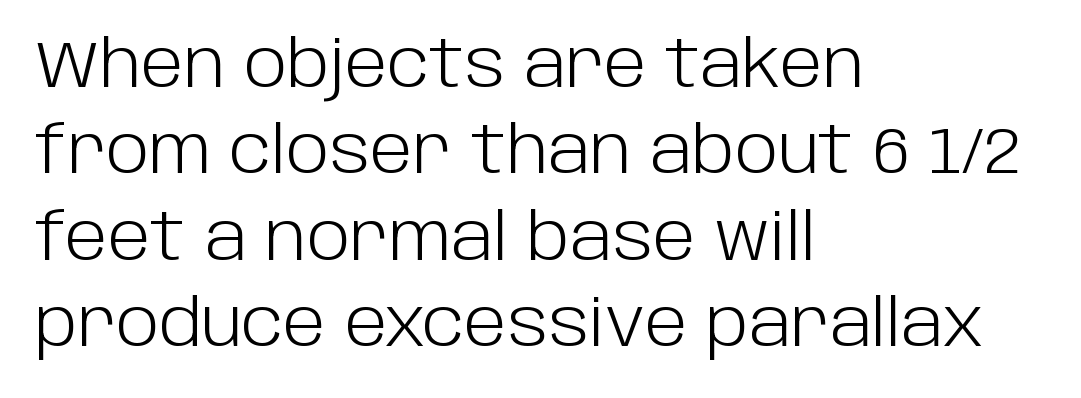
Q: Is the text bold? A: No.
Q: Is the text italic (slanted)? A: No, it is upright.
Q: Is the typeface a serif or a sans-serif typeface? A: Sans-serif.
Q: Is the text underlined? A: No.
Q: How is the paragraph aligned? A: Left-aligned.
Q: Is the spacing between letters normal or unusually wide? A: Normal.
Q: Is the spacing between lines tight, normal or loose? A: Normal.
Q: Width (condensed, normal, or wide)? A: Normal.
Q: Stroke contrast? A: Low.
Q: x-height? A: Large.
Q: Monospaced? A: No.
